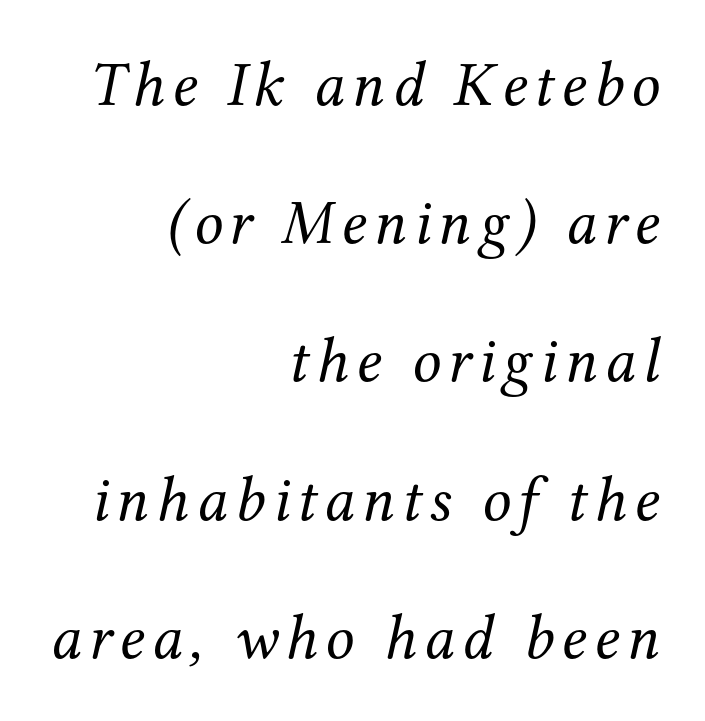
Q: Is the text bold? A: No.
Q: Is the text italic (slanted)? A: Yes, it leans right by about 12 degrees.
Q: Is the typeface a serif or a sans-serif typeface? A: Serif.
Q: Is the text underlined? A: No.
Q: How is the paragraph aligned? A: Right-aligned.
Q: Is the spacing between lines tight, normal or loose? A: Loose.
Q: Width (condensed, normal, or wide)? A: Normal.
Q: Stroke contrast? A: Medium.
Q: x-height? A: Medium.
Q: Monospaced? A: No.
